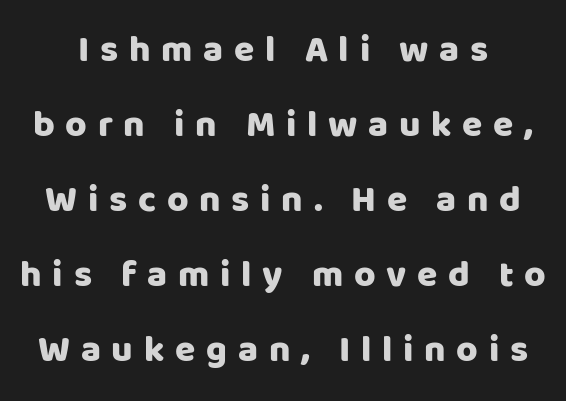
Do the characters align in a grid? No, the font is proportional. Designer's note — italics off, roman on. The lines are spread far apart with generous leading. You can tell from the bare stems that sans-serif type was used. Clear beneath every line of the passage. The face used here is rendered with a markedly widened letterfit.
